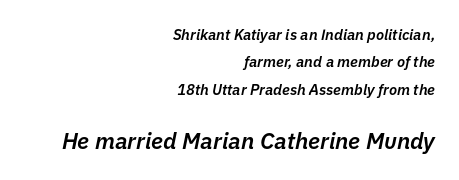
{"italic": "yes", "lean": "right", "slant_degrees": 11, "bold": "semi", "underline": "no", "align": "right", "line_spacing_ratio": 1.83, "letter_spacing": "normal", "letter_spacing_em": 0.0, "larger_block": "second", "size_ratio": 1.53, "glyph_px": 23}
